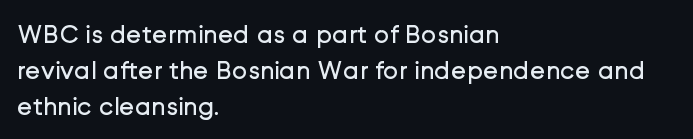
{"italic": "no", "bold": "no", "underline": "no", "align": "left", "line_spacing": "normal", "line_spacing_ratio": 1.38, "letter_spacing": "normal", "letter_spacing_em": 0.0, "glyph_px": 26}
